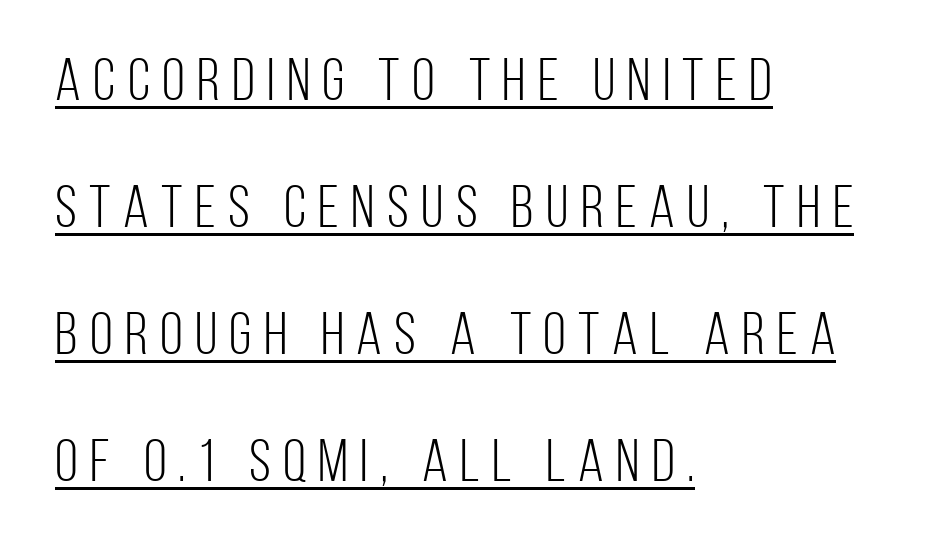
{"serif": "no", "italic": "no", "bold": "no", "weight": "light", "width": "condensed", "stroke_contrast": "low", "x_height": "large", "monospaced": "no", "underline": "yes", "align": "left", "line_spacing": "loose", "line_spacing_ratio": 2.15, "letter_spacing": "wide", "letter_spacing_em": 0.21, "glyph_px": 59}
